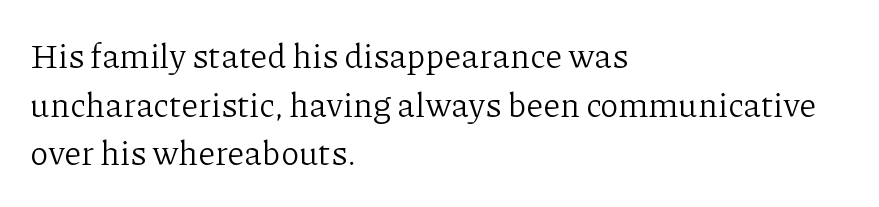
{"serif": "yes", "italic": "no", "bold": "no", "weight": "light", "width": "normal", "stroke_contrast": "low", "x_height": "medium", "monospaced": "no", "underline": "no", "align": "left", "line_spacing": "normal", "line_spacing_ratio": 1.43, "letter_spacing": "normal", "letter_spacing_em": 0.0, "glyph_px": 34}
